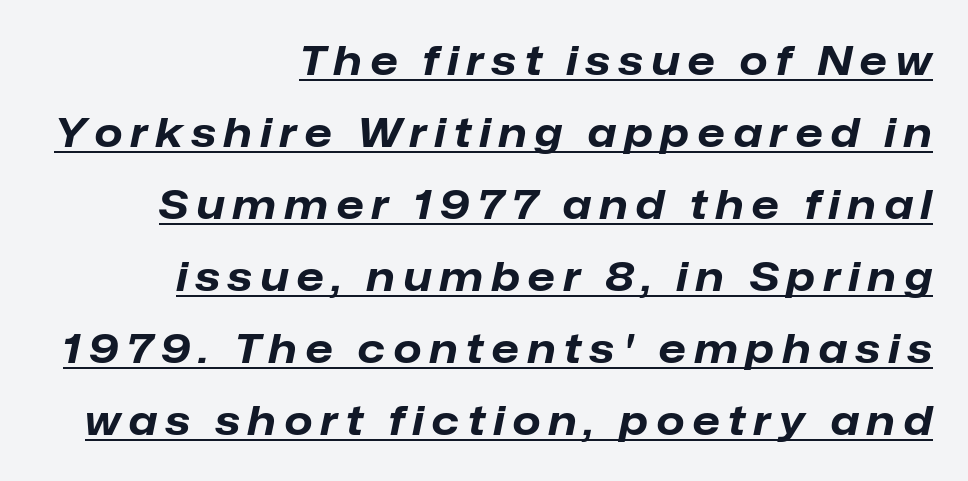
The image shows 40 px bold type, italic (leaning right); set right-aligned, line spacing 1.8x, unusually wide letter spacing (+0.21 em), underlined; low stroke contrast and a medium x-height.
